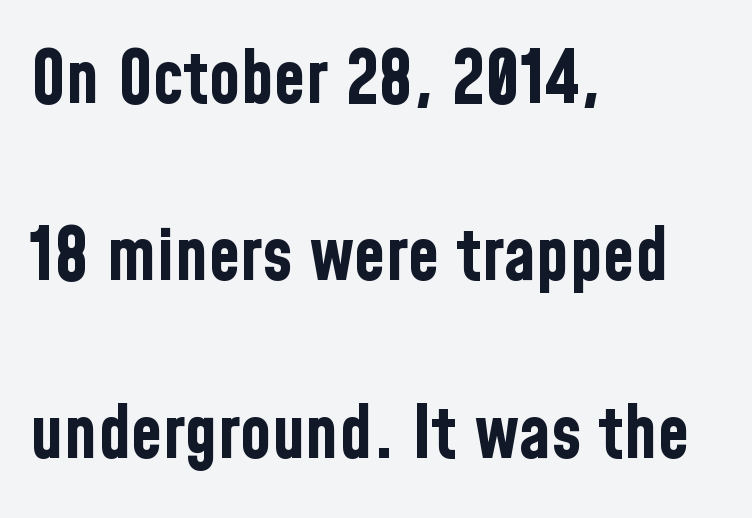
The image shows 73 px bold, condensed sans-serif type, upright; set left-aligned, loose line spacing (2.43x), normal letter spacing, not underlined; low stroke contrast and a medium x-height.
